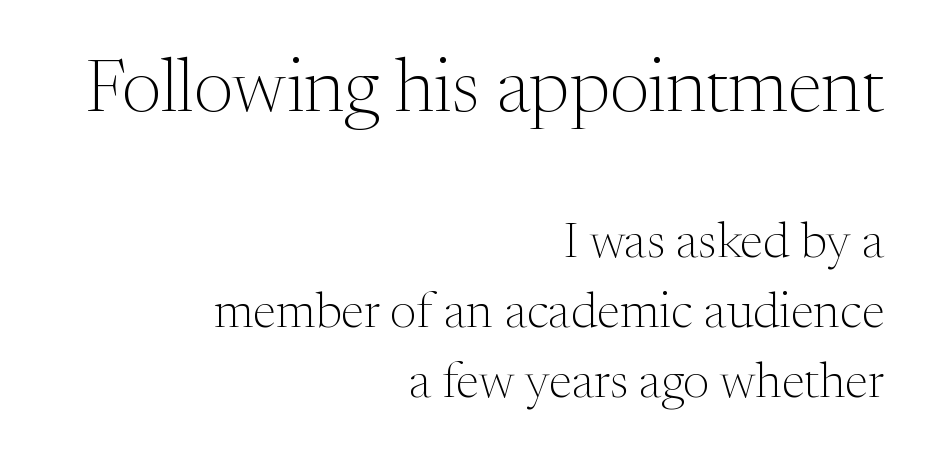
The image shows 75 px light serif type, upright; set right-aligned, normal line spacing (1.4x), normal letter spacing, not underlined; the first (top) block is 1.5x larger; medium stroke contrast and a medium x-height.
